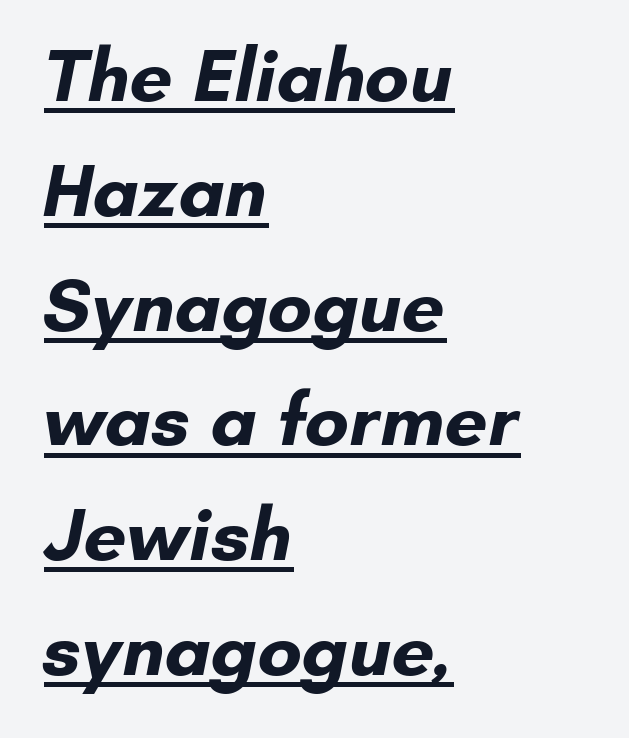
Quick note: interline space is typical. Nothing unusual about the tracking: characters are spaced as the font intends. Honestly, the underline is the first thing you notice here. Short and long lines alike share a common starting point at left. Each letter keeps its own natural width here, so spacing adapts to shape.
